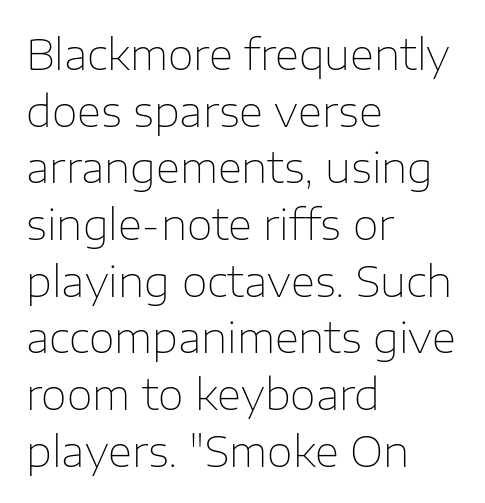
{"serif": "no", "italic": "no", "bold": "no", "weight": "thin", "width": "normal", "stroke_contrast": "low", "x_height": "medium", "monospaced": "no", "underline": "no", "align": "left", "line_spacing": "normal", "line_spacing_ratio": 1.35, "letter_spacing": "normal", "letter_spacing_em": 0.0, "glyph_px": 42}
